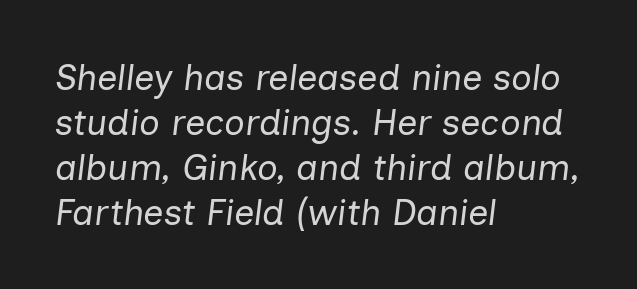
The image shows 36 px regular-weight type, italic (leaning right); set left-aligned, normal line spacing (1.25x), normal letter spacing, not underlined; low stroke contrast and a medium x-height.
